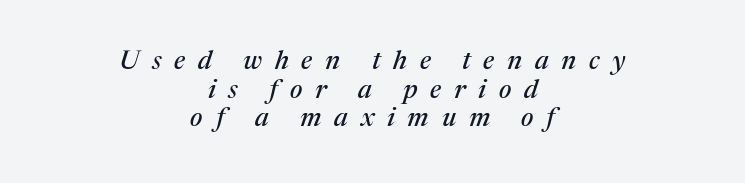
Q: Is the text italic (slanted)? A: Yes, it leans right by about 17 degrees.
Q: Is the text underlined? A: No.
Q: How is the paragraph aligned? A: Centered.
Q: Is the spacing between letters normal or unusually wide? A: Unusually wide.
Q: Is the spacing between lines tight, normal or loose? A: Tight.
